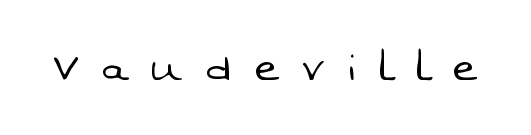
{"serif": "no", "bold": "no", "weight": "light", "width": "normal", "stroke_contrast": "low", "x_height": "medium", "monospaced": "no", "underline": "no", "letter_spacing": "wide", "letter_spacing_em": 0.46, "glyph_px": 52}
